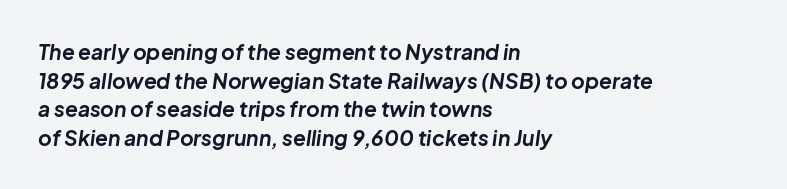
{"italic": "yes", "lean": "right", "slant_degrees": 8, "bold": "yes", "underline": "no", "align": "left", "line_spacing": "normal", "line_spacing_ratio": 1.36, "letter_spacing": "normal", "letter_spacing_em": 0.0, "glyph_px": 21}
